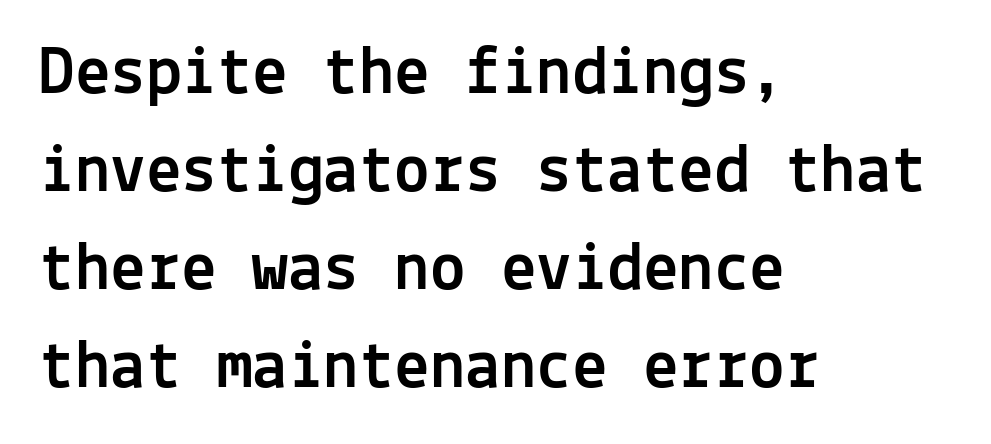
The axis of the letterforms is exactly vertical. This sample has the even, mechanical cadence of fixed-width lettering. These lines sit exactly where default settings would place them. In terms of letterform style, serifs are entirely absent.
